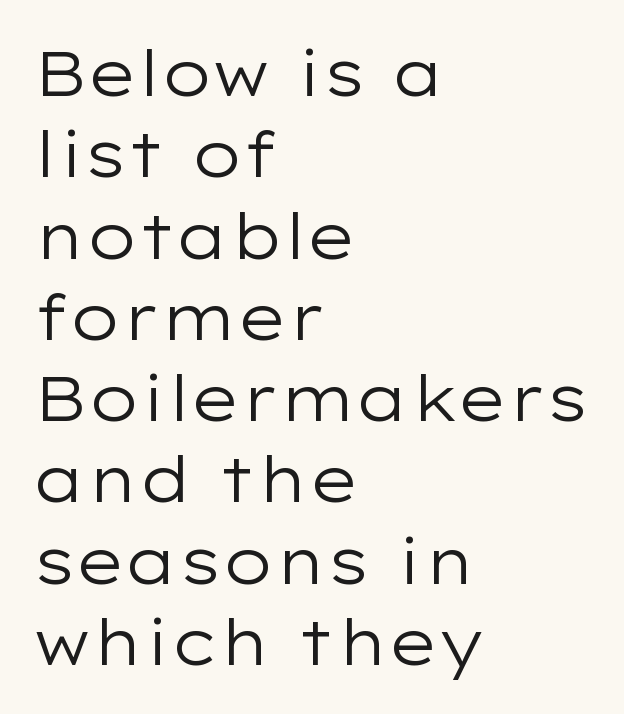
{"serif": "no", "italic": "no", "bold": "no", "weight": "regular", "width": "wide", "stroke_contrast": "low", "x_height": "medium", "monospaced": "no", "underline": "no", "align": "left", "line_spacing": "normal", "line_spacing_ratio": 1.29, "letter_spacing": "normal", "letter_spacing_em": 0.0, "glyph_px": 63}
